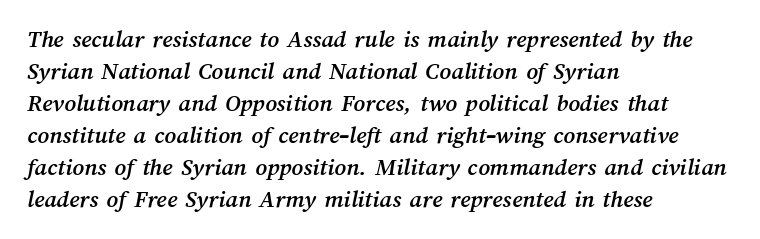
Descenders hang freely into open space. Line starts are locked; line ends wander. Characters follow at the spacing the type designer built in. A normal amount of white space separates one row of letters from the next.
